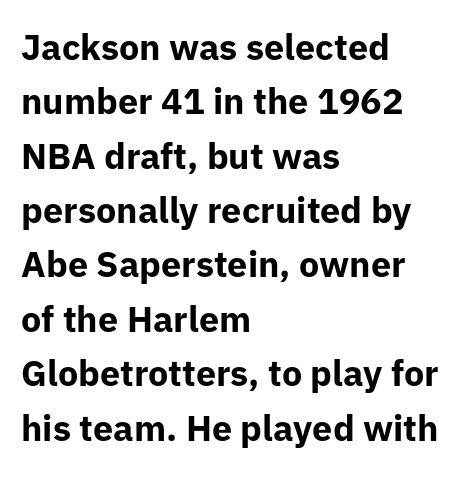
The image shows 36 px bold sans-serif type, upright; set left-aligned, normal line spacing (1.51x), normal letter spacing, not underlined; low stroke contrast and a medium x-height.
